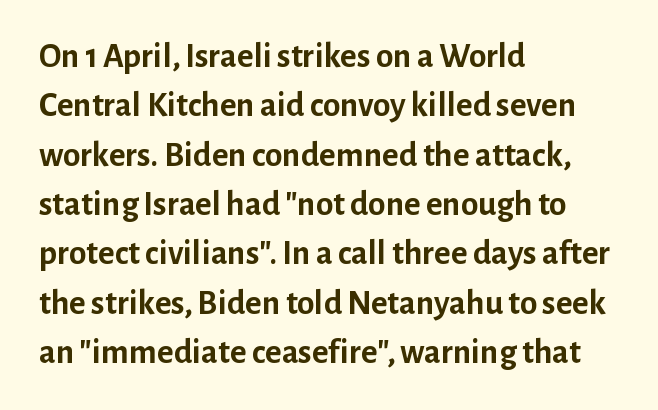
{"serif": "no", "italic": "no", "bold": "yes", "weight": "semibold", "width": "normal", "stroke_contrast": "low", "x_height": "medium", "monospaced": "no", "underline": "no", "align": "left", "line_spacing": "normal", "line_spacing_ratio": 1.41, "letter_spacing": "normal", "letter_spacing_em": 0.0, "glyph_px": 35}
